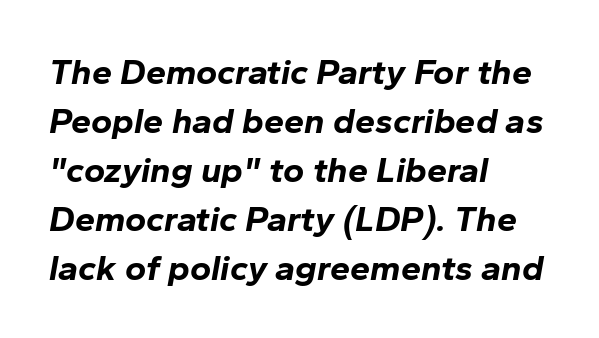
{"italic": "yes", "lean": "right", "slant_degrees": 10, "bold": "yes", "weight": "bold", "width": "normal", "stroke_contrast": "low", "x_height": "medium", "monospaced": "no", "underline": "no", "align": "left", "line_spacing": "normal", "line_spacing_ratio": 1.36, "letter_spacing": "normal", "letter_spacing_em": 0.0, "glyph_px": 36}
